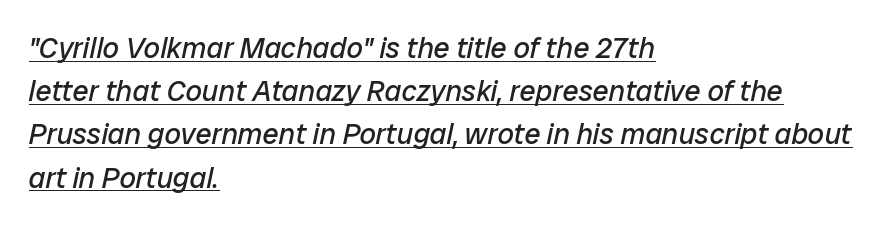
The image shows 29 px regular-weight type, italic (leaning right); set left-aligned, normal line spacing (1.49x), normal letter spacing, underlined; low stroke contrast and a medium x-height.
